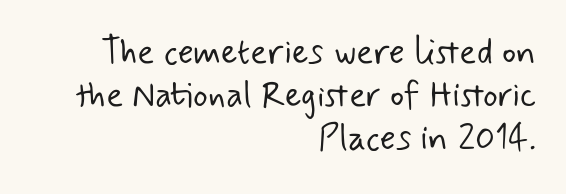
Compared with typical body copy, the letter spacing here is the same. This sample has the flowing, uneven cadence of proportional lettering. A quiet, ordinary-to-light weight characterises the typeface. A flush-right, rag-left setting is used for this passage. The space beneath each line is pristine and unruled. Font category for this specimen: sans-serif.
